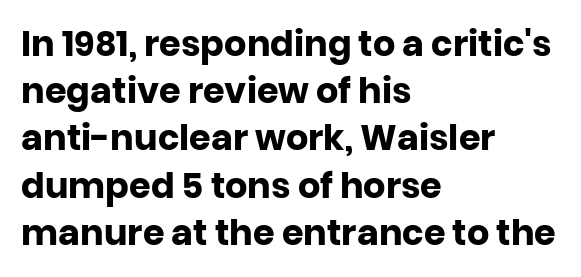
Q: Is the text bold? A: Yes.
Q: Is the text italic (slanted)? A: No, it is upright.
Q: Is the typeface a serif or a sans-serif typeface? A: Sans-serif.
Q: Is the text underlined? A: No.
Q: How is the paragraph aligned? A: Left-aligned.
Q: Is the spacing between letters normal or unusually wide? A: Normal.
Q: Is the spacing between lines tight, normal or loose? A: Normal.
Q: Width (condensed, normal, or wide)? A: Normal.
Q: Stroke contrast? A: Low.
Q: x-height? A: Large.
Q: Monospaced? A: No.
